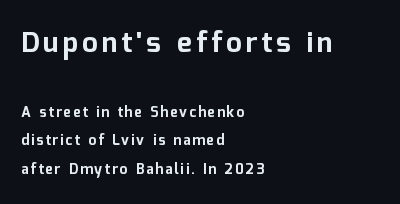
The image shows 28 px bold sans-serif type, upright; set left-aligned, loose line spacing (2.05x), not underlined; the first (top) block is 2.0x larger; low stroke contrast and a medium x-height.
